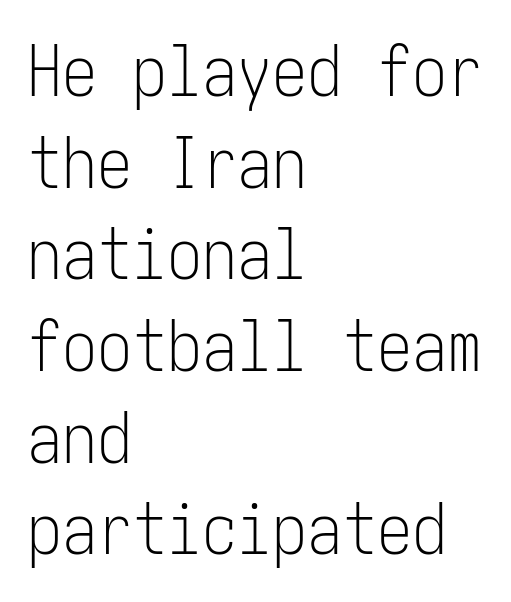
Q: Is the text bold? A: No.
Q: Is the text italic (slanted)? A: No, it is upright.
Q: Is the typeface a serif or a sans-serif typeface? A: Sans-serif.
Q: Is the text underlined? A: No.
Q: How is the paragraph aligned? A: Left-aligned.
Q: Is the spacing between letters normal or unusually wide? A: Normal.
Q: Is the spacing between lines tight, normal or loose? A: Normal.
Q: Width (condensed, normal, or wide)? A: Condensed.
Q: Stroke contrast? A: Low.
Q: x-height? A: Medium.
